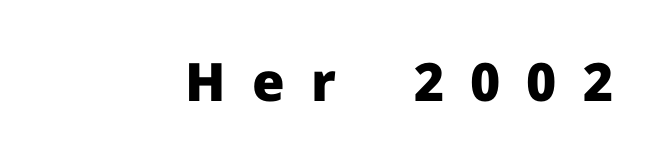
Substantial extra tracking has been applied to these lines. Regarding serifs, this sample does without them. Heft: maximum for text — a bold. Lines of text with bare space underneath.
